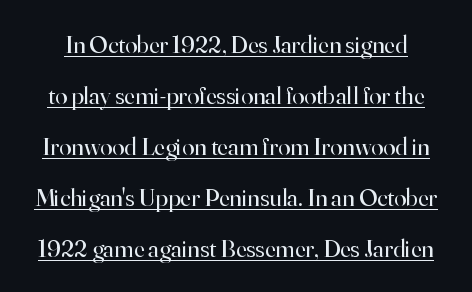
Q: Is the text bold? A: No.
Q: Is the text italic (slanted)? A: No, it is upright.
Q: Is the text underlined? A: Yes.
Q: Is the spacing between letters normal or unusually wide? A: Normal.
Q: Is the spacing between lines tight, normal or loose? A: Loose.
